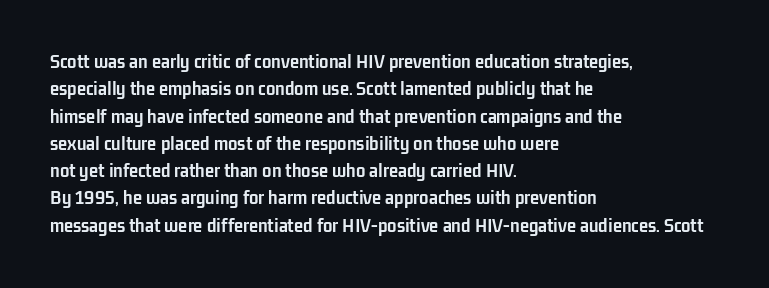
The rendering anchors every line to the left-hand side. This is the regular roman posture of the typeface. A normal amount of white space separates one row of letters from the next. The face used here is rendered with its standard letterfit. A clean baseline with only descenders dipping below it. The sample has been set heavy, in full bold.
